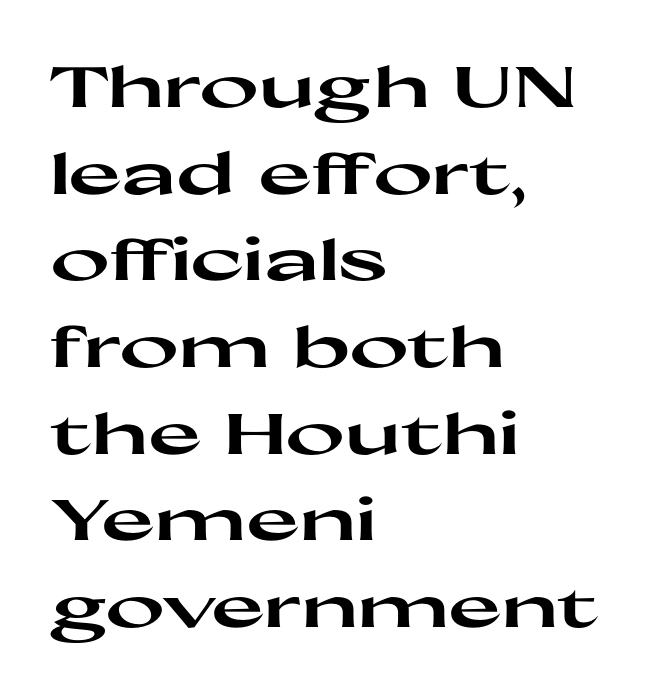
The image shows 57 px heavy, wide sans-serif type, upright; set left-aligned, normal line spacing (1.52x), normal letter spacing, not underlined; high stroke contrast and a medium x-height.
